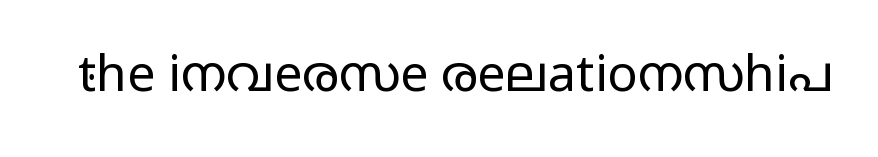
Weight: regular or lighter. The face used here is proportionally spaced, like ordinary book or web type. How are the letters spaced? Ordinarily, with no added tracking. Posture: straight, roman, zero tilt.
